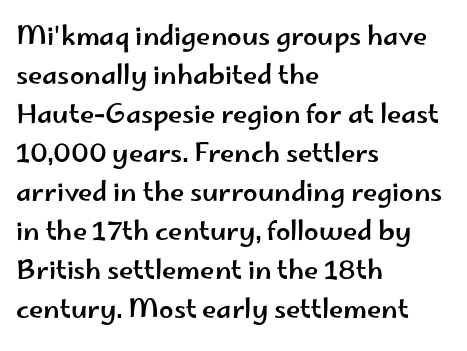
The compositor pushed each line to the left boundary. Every stem runs plumb, perpendicular to the baseline. This sample keeps an unexceptional amount of space between lines. Here the glyphs are tracked normally, forming tight word shapes. Descender tails drop into unmarked territory.
